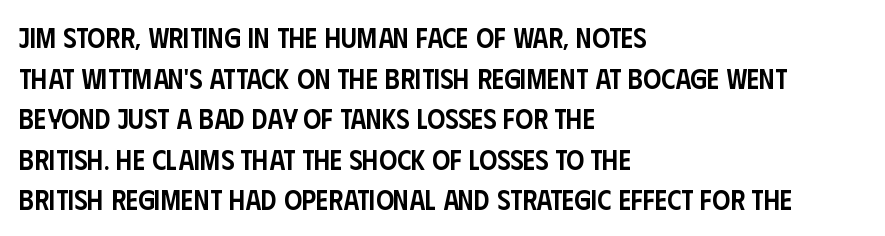
You can tell it's not italic because the verticals are truly vertical. The gaps between neighbouring characters are ordinary and unremarkable. Spacing verdict: proportional, widths tailored to each character. What kind of face is this? One without serifs — a sans.
